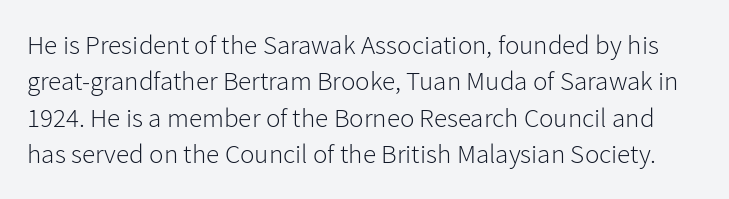
The zone under the glyphs is completely vacant. These lines keep a tight, regular rhythm from letter to letter. Counters stay open thanks to moderate or lighter strokes. Evenly set lines give the paragraph a standard silhouette. It's the straight-up-and-down kind of type.
